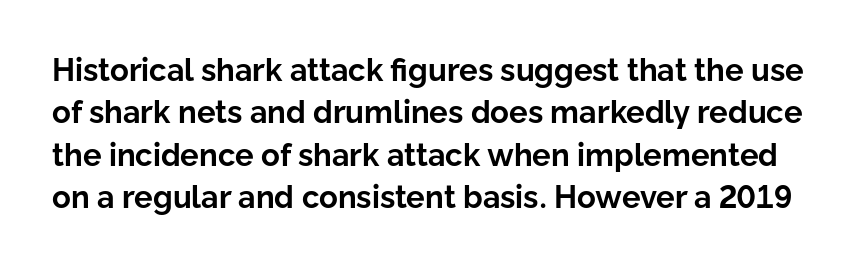
The image shows 31 px bold sans-serif type, upright; set normal line spacing (1.37x), normal letter spacing, not underlined; low stroke contrast and a medium x-height.
